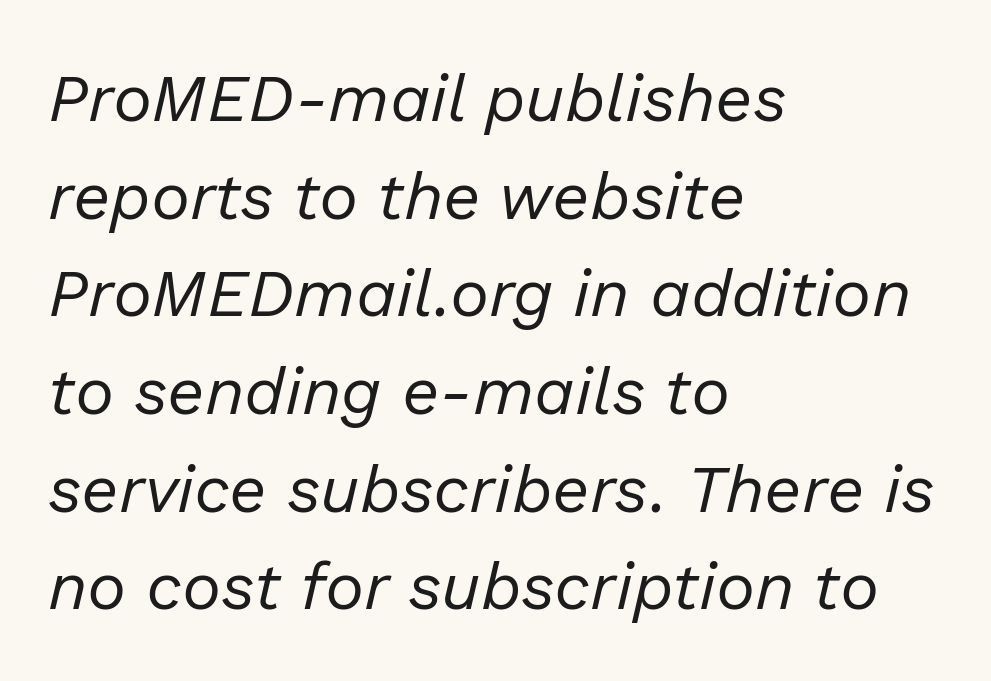
The image shows 66 px regular-weight type, italic (leaning right); set left-aligned, normal line spacing (1.48x), normal letter spacing, not underlined; low stroke contrast and a medium x-height.
